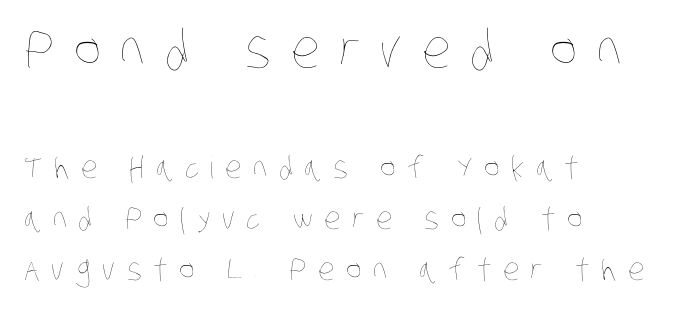
{"bold": "no", "weight": "thin", "width": "condensed", "stroke_contrast": "low", "x_height": "large", "monospaced": "no", "underline": "no", "align": "left", "line_spacing": "normal", "line_spacing_ratio": 1.69, "letter_spacing": "wide", "letter_spacing_em": 0.38, "larger_block": "first", "size_ratio": 1.73, "glyph_px": 52}
